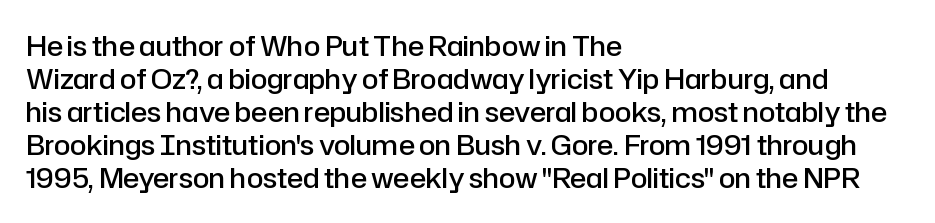
{"italic": "no", "bold": "semi", "underline": "no", "align": "left", "line_spacing_ratio": 1.22, "letter_spacing": "normal", "letter_spacing_em": 0.0, "glyph_px": 27}
